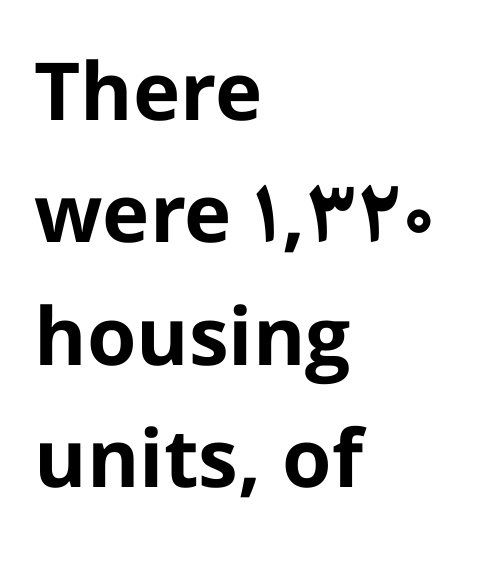
{"serif": "no", "italic": "no", "bold": "yes", "weight": "bold", "width": "normal", "stroke_contrast": "low", "x_height": "medium", "monospaced": "no", "underline": "no", "align": "left", "line_spacing": "normal", "line_spacing_ratio": 1.53, "letter_spacing": "normal", "letter_spacing_em": 0.0, "glyph_px": 80}
